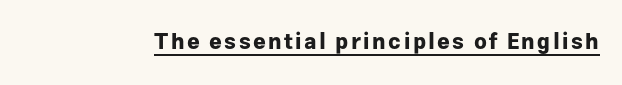
{"italic": "no", "bold": "yes", "underline": "yes", "glyph_px": 22}
